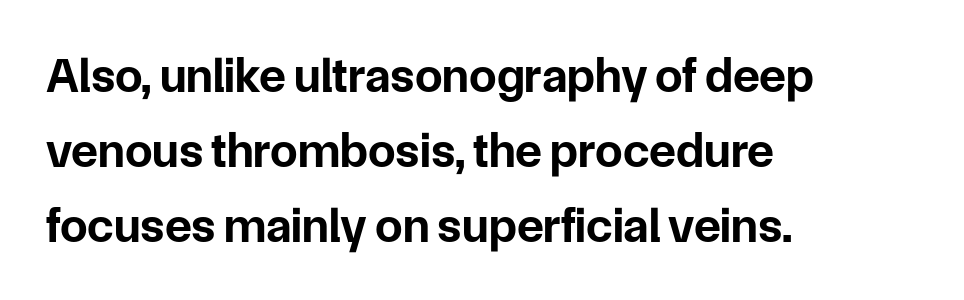
{"serif": "no", "italic": "no", "bold": "yes", "weight": "bold", "width": "normal", "stroke_contrast": "low", "x_height": "medium", "monospaced": "no", "underline": "no", "align": "left", "line_spacing": "normal", "line_spacing_ratio": 1.53, "letter_spacing": "normal", "letter_spacing_em": 0.0, "glyph_px": 49}
